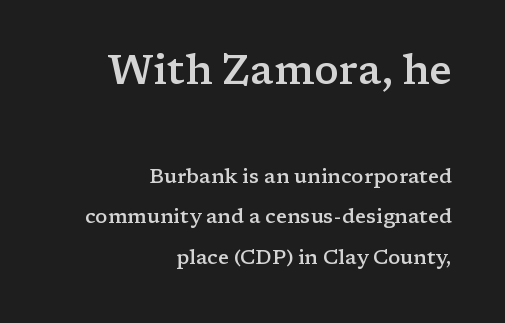
{"serif": "yes", "italic": "no", "bold": "semi", "weight": "semibold", "width": "wide", "stroke_contrast": "low", "x_height": "medium", "monospaced": "no", "underline": "no", "align": "right", "line_spacing": "loose", "line_spacing_ratio": 2.01, "letter_spacing": "normal", "letter_spacing_em": 0.0, "larger_block": "first", "size_ratio": 2.05, "glyph_px": 41}
